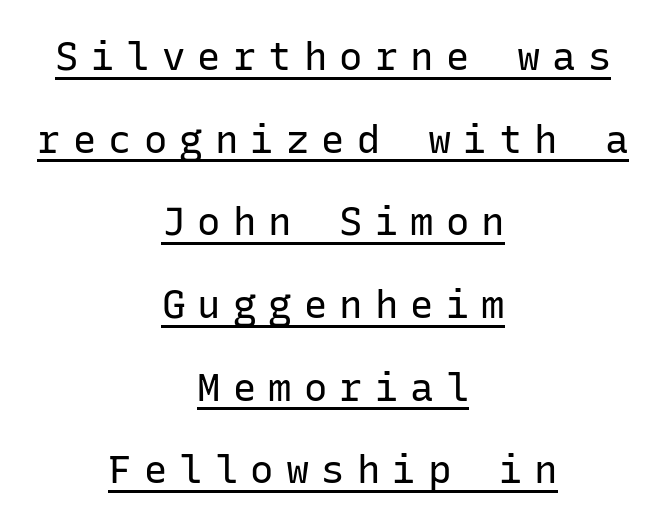
The image shows 39 px regular-weight sans-serif type, upright, monospaced; set centered, loose line spacing (2.12x), unusually wide letter spacing (+0.31 em), underlined; low stroke contrast and a medium x-height.
